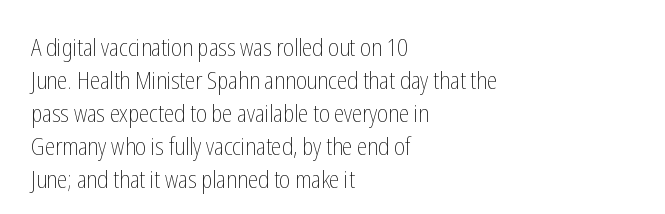
Q: Is the text bold? A: No.
Q: Is the text italic (slanted)? A: No, it is upright.
Q: Is the text underlined? A: No.
Q: How is the paragraph aligned? A: Left-aligned.
Q: Is the spacing between letters normal or unusually wide? A: Normal.
Q: Is the spacing between lines tight, normal or loose? A: Normal.
